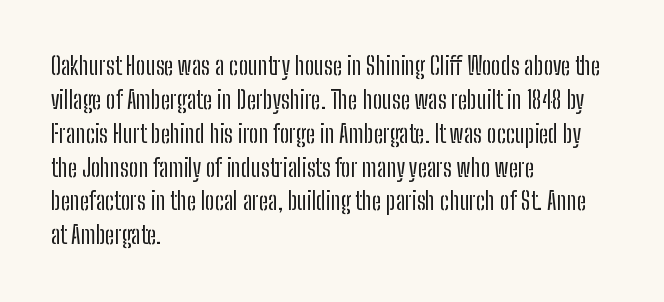
Decoration check: the copy has no underline. Teacher's note: observe the even left margin — that is flush-left alignment. Interline gaps are of average width in this sample. No chunkiness to these letters — they're not bold. These lines were composed using upright roman letters.
